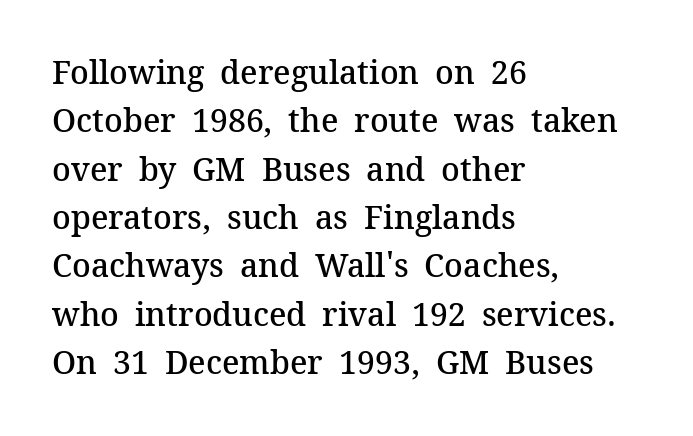
Q: Is the text bold? A: Semi-bold.
Q: Is the text italic (slanted)? A: No, it is upright.
Q: Is the typeface a serif or a sans-serif typeface? A: Serif.
Q: Is the text underlined? A: No.
Q: How is the paragraph aligned? A: Left-aligned.
Q: Is the spacing between letters normal or unusually wide? A: Normal.
Q: Is the spacing between lines tight, normal or loose? A: Normal.
Q: Width (condensed, normal, or wide)? A: Normal.
Q: Stroke contrast? A: Medium.
Q: x-height? A: Medium.
Q: Monospaced? A: No.
